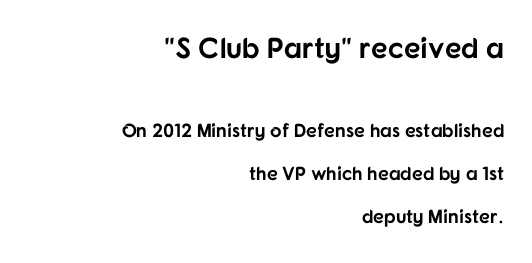
{"serif": "no", "italic": "no", "bold": "yes", "weight": "bold", "width": "normal", "stroke_contrast": "low", "x_height": "medium", "monospaced": "no", "underline": "no", "align": "right", "line_spacing": "loose", "line_spacing_ratio": 2.27, "letter_spacing": "normal", "letter_spacing_em": 0.0, "larger_block": "first", "size_ratio": 1.53, "glyph_px": 29}
